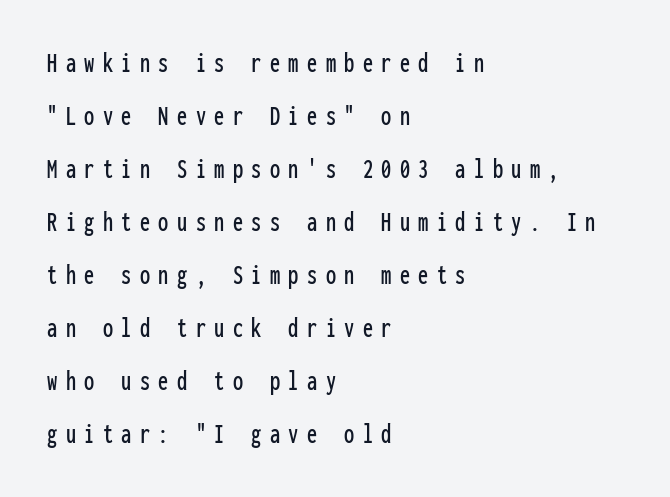
Q: Is the text italic (slanted)? A: No, it is upright.
Q: Is the typeface a serif or a sans-serif typeface? A: Sans-serif.
Q: Is the text underlined? A: No.
Q: How is the paragraph aligned? A: Left-aligned.
Q: Is the spacing between letters normal or unusually wide? A: Unusually wide.
Q: Width (condensed, normal, or wide)? A: Condensed.
Q: Stroke contrast? A: Low.
Q: x-height? A: Medium.
Q: Monospaced? A: Yes.
